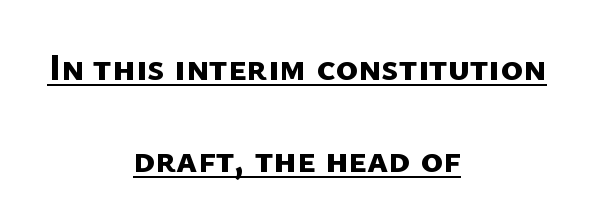
Q: Is the text bold? A: Yes.
Q: Is the typeface a serif or a sans-serif typeface? A: Sans-serif.
Q: Is the text underlined? A: Yes.
Q: How is the paragraph aligned? A: Centered.
Q: Is the spacing between letters normal or unusually wide? A: Normal.
Q: Is the spacing between lines tight, normal or loose? A: Loose.
Q: Width (condensed, normal, or wide)? A: Normal.
Q: Stroke contrast? A: Low.
Q: x-height? A: Medium.
Q: Monospaced? A: No.
